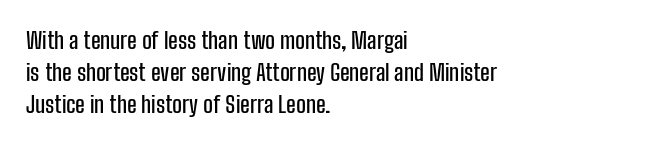
These lines are set flush left with a ragged right edge. Nope, not italic — everything's standing straight. Observe the ordinary spacing: letters are neighbours, not strangers. Vertically, the passage feels balanced, rows spaced as you'd expect. Has an underline been added? It has not.
